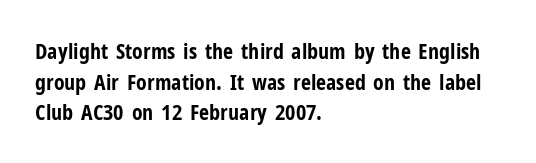
If you drew a line through each stem, it would be perfectly vertical. A normal amount of white space separates one row of letters from the next. Unmarked baselines from the first word to the last. Pretty heavy lettering here — definitely bold. The paragraph has a hard left edge and a soft right edge. These lines keep a tight, regular rhythm from letter to letter.
